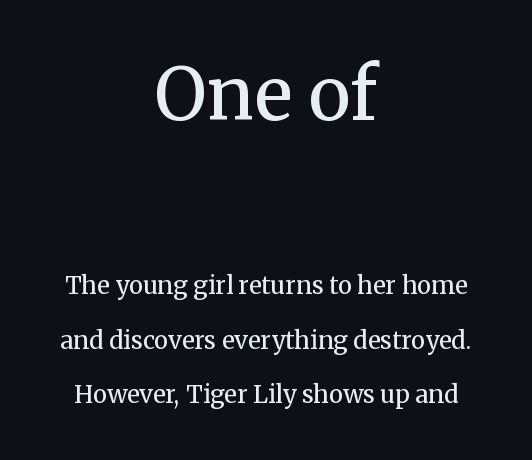
Q: Is the text bold? A: No.
Q: Is the text italic (slanted)? A: No, it is upright.
Q: Is the typeface a serif or a sans-serif typeface? A: Serif.
Q: Is the text underlined? A: No.
Q: How is the paragraph aligned? A: Centered.
Q: Is the spacing between letters normal or unusually wide? A: Normal.
Q: Is the spacing between lines tight, normal or loose? A: Loose.
Q: Which block of text is set in a larger size, the first (top) or the second (bottom)? A: The first (top) one.
Q: Width (condensed, normal, or wide)? A: Normal.
Q: Stroke contrast? A: Medium.
Q: x-height? A: Medium.
Q: Monospaced? A: No.
